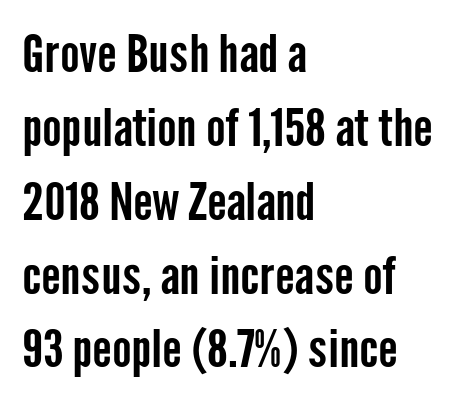
The image shows 52 px condensed sans-serif type, upright; set left-aligned, normal line spacing (1.42x), normal letter spacing, not underlined; low stroke contrast and a medium x-height.
